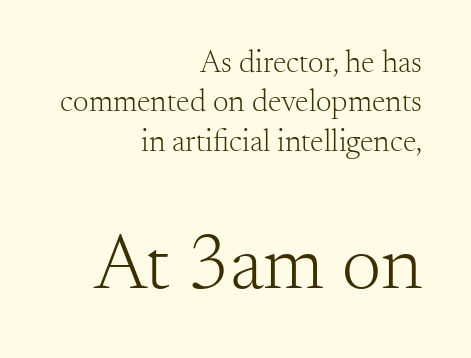
The image shows 78 px light serif type, upright; set right-aligned, normal line spacing (1.27x), normal letter spacing, not underlined; the second (bottom) block is 2.52x larger; medium stroke contrast and a small x-height.
